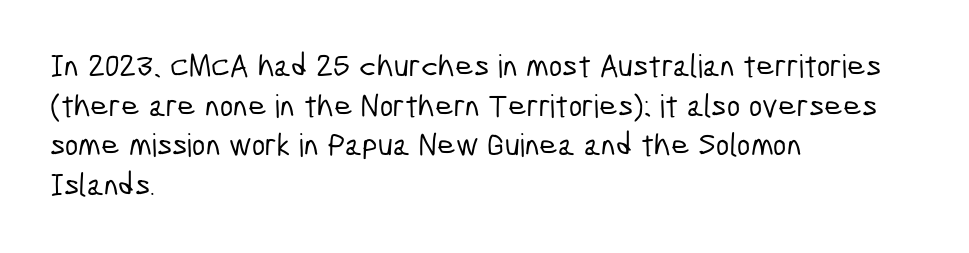
Stroke terminals: plain, sans-serif. A student would call this left alignment; a typographer would say flush left, rag right. The passage shown is typed in a proportional face where columns would drift. The baseline area is clear. The passage shown has conventional tracking throughout.
